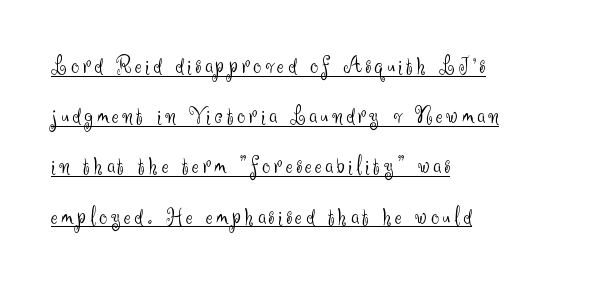
The type sits square on the baseline with zero lean. Check the space under the baseline: a stroke is drawn there. The text block is weighted toward the left margin, trailing off unevenly rightward. Whoever set this chose breathing room over compactness in the vertical rhythm. The weight tops out at a normal text grade.
